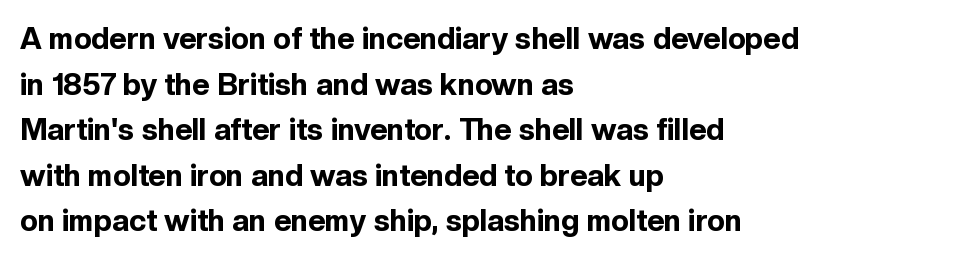
The typeface chosen for these lines omits serifs. The space beneath each line is pristine and unruled. The letters advance in unequal steps, a hallmark of proportional type. The setting favours the left margin, as ordinary paragraphs usually do. Between one letter and the next there's only the usual sliver of space. Weight check: bold — yes, fully.
